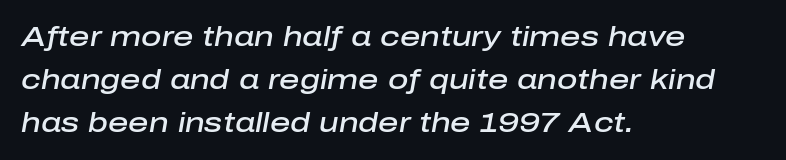
Q: Is the text bold? A: Semi-bold.
Q: Is the text italic (slanted)? A: Yes, it leans right by about 10 degrees.
Q: Is the text underlined? A: No.
Q: How is the paragraph aligned? A: Left-aligned.
Q: Is the spacing between letters normal or unusually wide? A: Normal.
Q: Is the spacing between lines tight, normal or loose? A: Normal.
Q: Width (condensed, normal, or wide)? A: Normal.
Q: Stroke contrast? A: Low.
Q: x-height? A: Medium.
Q: Monospaced? A: No.
